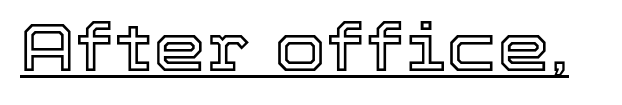
The line texture is even and compact thanks to regular tracking. No italicization has been applied; the sample stays upright. The passage shown is typed in a proportional face where columns would drift. What decoration does the sample have? An underline.
